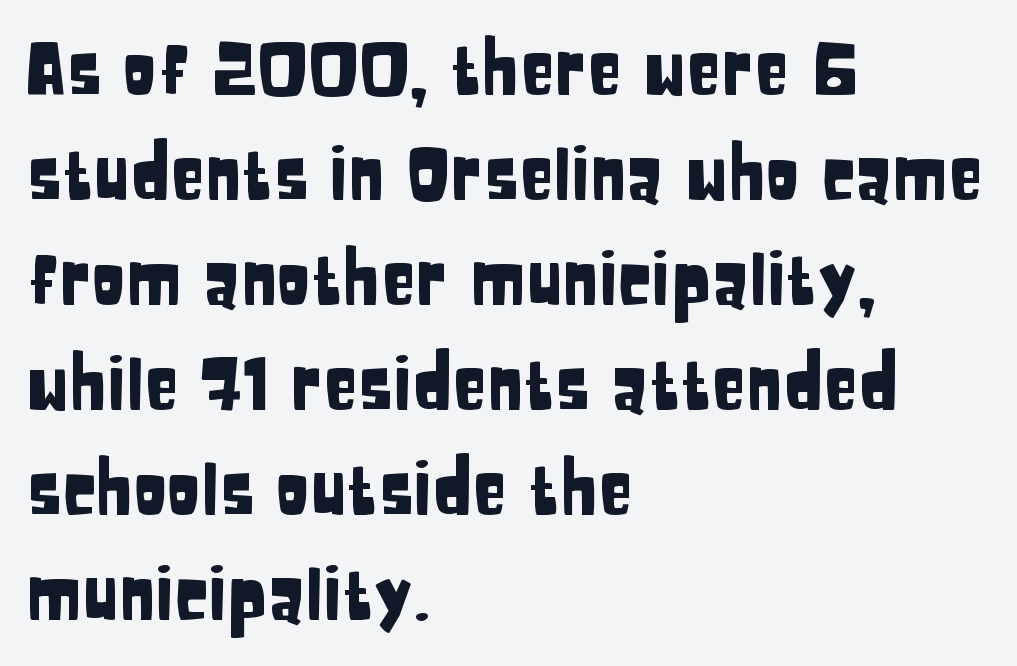
Every character sits straight up, as roman type does. Compared with a centered layout, this one pins lines to the left instead. You could not count columns in this text — the font is proportionally spaced. Observe the absence of serifs on each vertical stroke in this sample.
